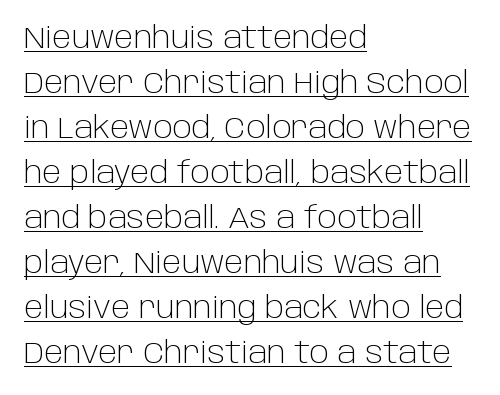
{"serif": "no", "italic": "no", "bold": "no", "weight": "light", "width": "normal", "stroke_contrast": "low", "x_height": "large", "monospaced": "no", "underline": "yes", "align": "left", "line_spacing": "normal", "line_spacing_ratio": 1.5, "letter_spacing": "normal", "letter_spacing_em": 0.0, "glyph_px": 30}
